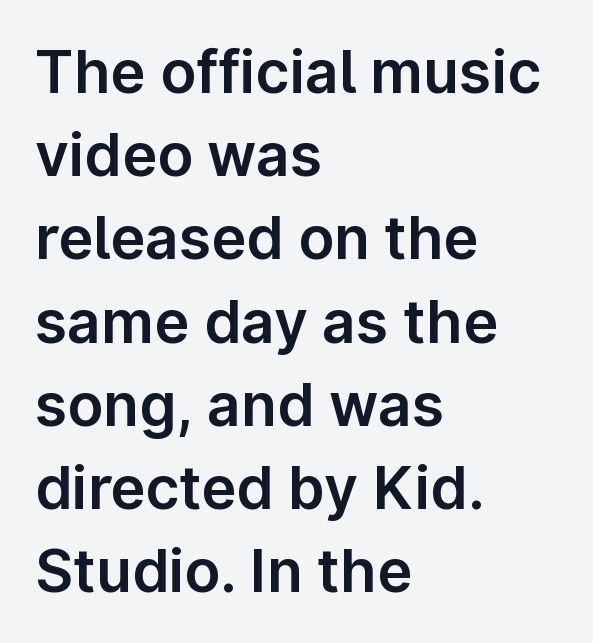
Vertical spacing — default. The type family on display is of the sans-serif kind. These lines stack with their left ends in a neat column. The face used here is proportionally spaced, like ordinary book or web type. Is there any slant? The stems are plumb. No extra tracking has been applied to these lines.
